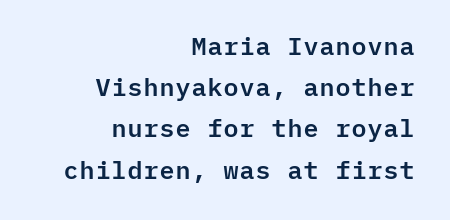
The image shows 25 px text type, upright; set right-aligned, normal line spacing (1.65x), normal letter spacing, not underlined.
